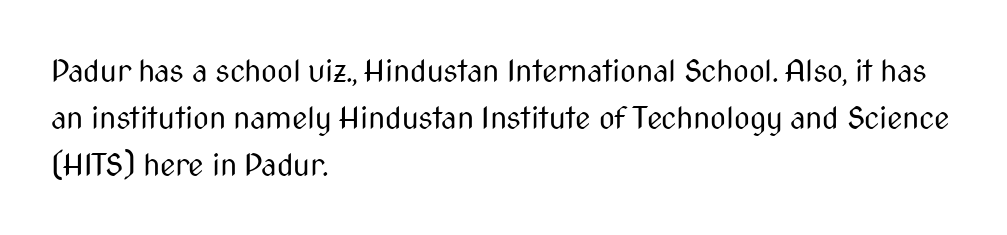
Q: Is the text bold? A: No.
Q: Is the text italic (slanted)? A: No, it is upright.
Q: Is the typeface a serif or a sans-serif typeface? A: Sans-serif.
Q: Is the text underlined? A: No.
Q: How is the paragraph aligned? A: Left-aligned.
Q: Is the spacing between letters normal or unusually wide? A: Normal.
Q: Is the spacing between lines tight, normal or loose? A: Normal.
Q: Width (condensed, normal, or wide)? A: Condensed.
Q: Stroke contrast? A: Medium.
Q: x-height? A: Medium.
Q: Monospaced? A: No.
